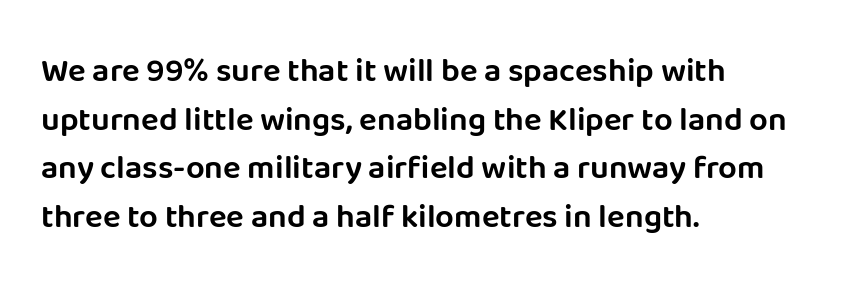
{"serif": "no", "italic": "no", "width": "normal", "stroke_contrast": "low", "x_height": "large", "monospaced": "no", "underline": "no", "align": "left", "line_spacing": "normal", "line_spacing_ratio": 1.47, "letter_spacing": "normal", "letter_spacing_em": 0.0, "glyph_px": 33}
